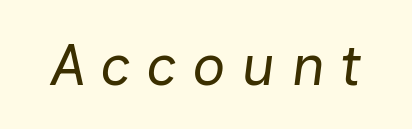
The image shows 58 px regular-weight type, italic (leaning right); set unusually wide letter spacing (+0.26 em), not underlined; low stroke contrast and a medium x-height.
